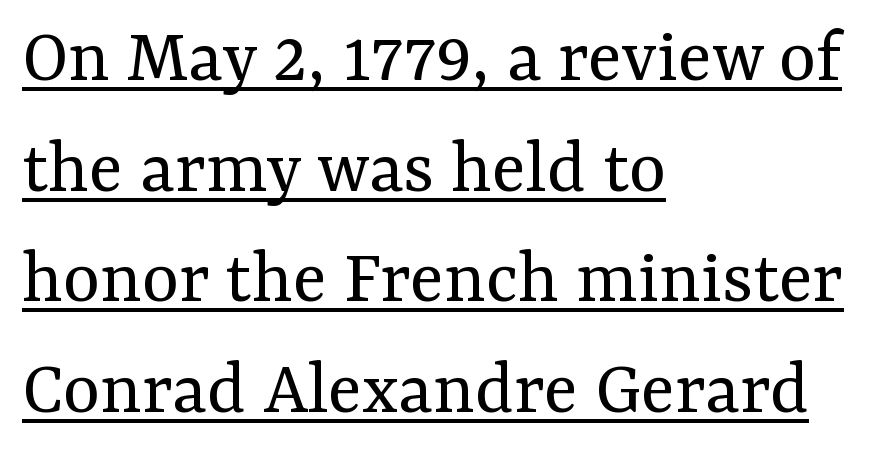
The image shows 79 px regular-weight serif type, upright; set left-aligned, normal line spacing (1.4x), normal letter spacing, underlined; medium stroke contrast and a medium x-height.
